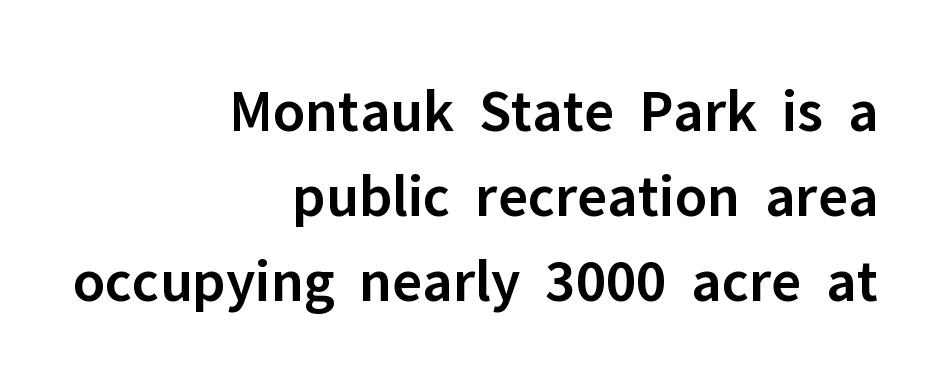
Q: Is the text bold? A: Semi-bold.
Q: Is the text italic (slanted)? A: No, it is upright.
Q: Is the typeface a serif or a sans-serif typeface? A: Sans-serif.
Q: Is the text underlined? A: No.
Q: How is the paragraph aligned? A: Right-aligned.
Q: Is the spacing between letters normal or unusually wide? A: Normal.
Q: Is the spacing between lines tight, normal or loose? A: Normal.
Q: Width (condensed, normal, or wide)? A: Normal.
Q: Stroke contrast? A: Low.
Q: x-height? A: Medium.
Q: Monospaced? A: No.
